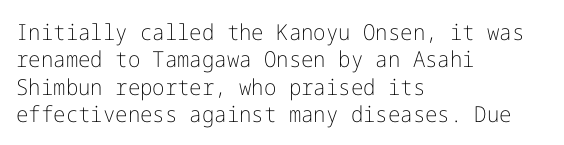
Q: Is the text bold? A: No.
Q: Is the text italic (slanted)? A: No, it is upright.
Q: Is the text underlined? A: No.
Q: How is the paragraph aligned? A: Left-aligned.
Q: Is the spacing between letters normal or unusually wide? A: Normal.
